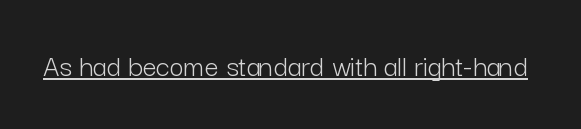
The image shows 31 px light sans-serif type, upright; set normal letter spacing, underlined; low stroke contrast and a medium x-height.
